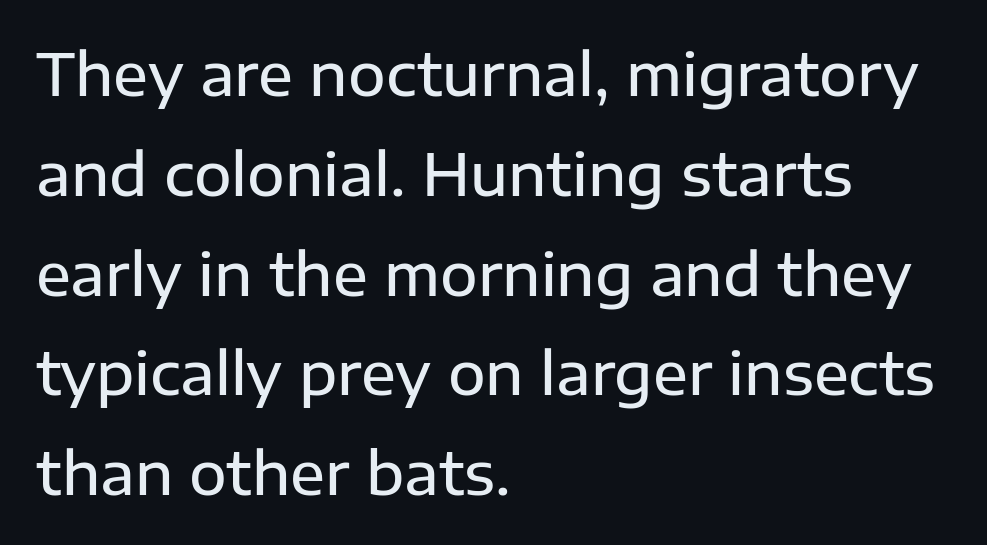
There is no visible air inserted between adjacent glyphs. Typographically, this falls in the sans-serif category. You could not count columns in this text — the font is proportionally spaced. Bare-footed words on every line.
